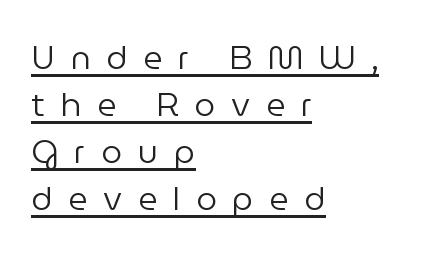
The image shows 33 px regular-weight sans-serif type, upright; set left-aligned, normal line spacing (1.42x), unusually wide letter spacing (+0.48 em), underlined; low stroke contrast and a medium x-height.
